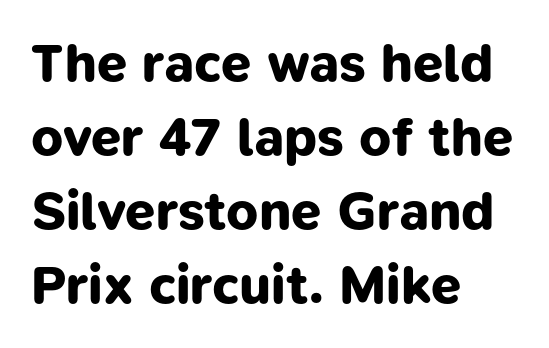
The image shows 54 px bold sans-serif type; set left-aligned, normal line spacing (1.37x), normal letter spacing, not underlined; low stroke contrast and a medium x-height.
